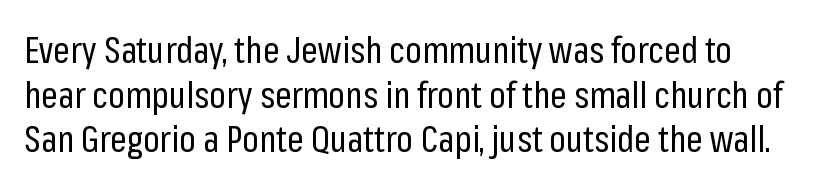
The image shows 36 px regular-weight, condensed sans-serif type, upright; set line spacing 1.24x, normal letter spacing, not underlined; low stroke contrast and a medium x-height.
